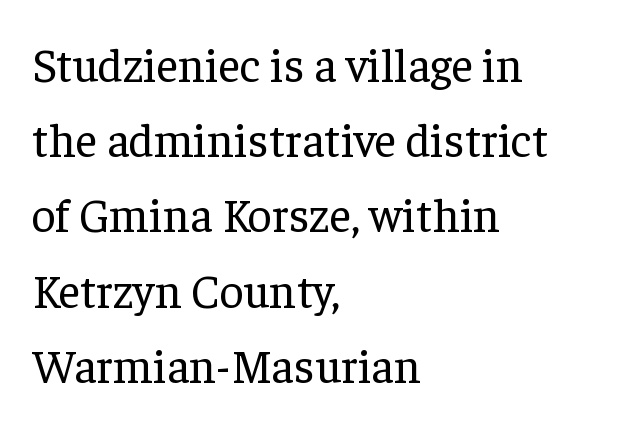
The image shows 47 px regular-weight serif type, upright; set left-aligned, normal line spacing (1.6x), normal letter spacing, not underlined; low stroke contrast and a medium x-height.
